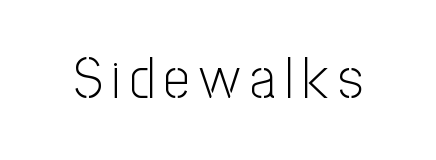
{"serif": "no", "italic": "no", "bold": "no", "weight": "light", "width": "condensed", "stroke_contrast": "low", "x_height": "medium", "monospaced": "no", "underline": "no", "glyph_px": 57}
